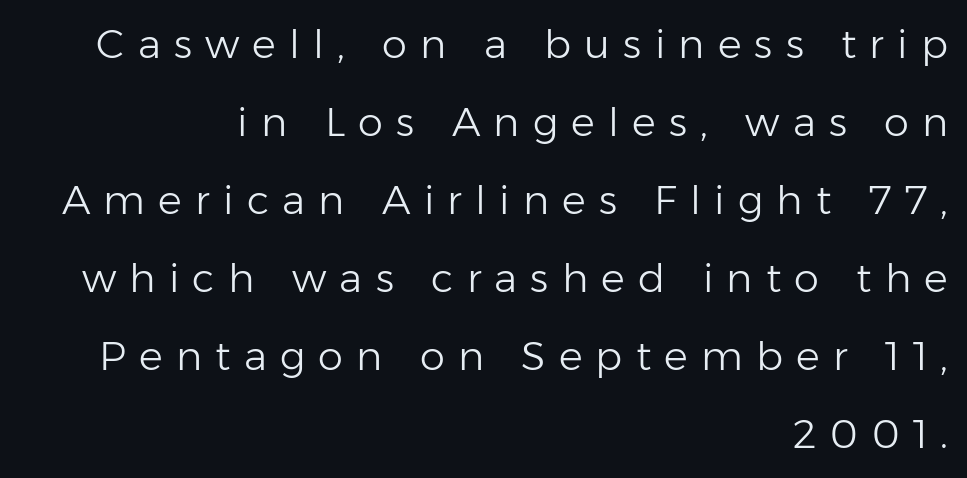
The image shows 40 px light sans-serif type, upright; set right-aligned, loose line spacing (1.95x), unusually wide letter spacing (+0.33 em), not underlined; low stroke contrast and a medium x-height.
